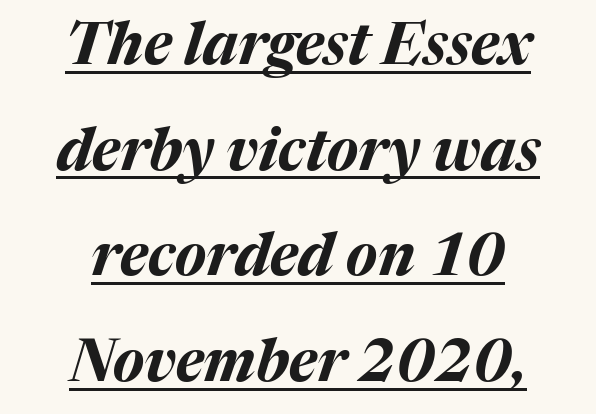
Q: Is the text bold? A: Yes.
Q: Is the text italic (slanted)? A: Yes, it leans right by about 17 degrees.
Q: Is the text underlined? A: Yes.
Q: How is the paragraph aligned? A: Centered.
Q: Is the spacing between letters normal or unusually wide? A: Normal.
Q: Width (condensed, normal, or wide)? A: Normal.
Q: Stroke contrast? A: Medium.
Q: x-height? A: Medium.
Q: Monospaced? A: No.
